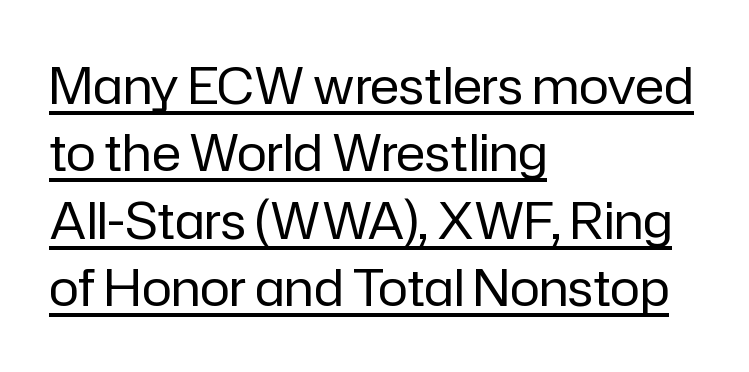
The image shows 50 px regular-weight sans-serif type, upright; set left-aligned, normal line spacing (1.35x), normal letter spacing, underlined; low stroke contrast and a medium x-height.
